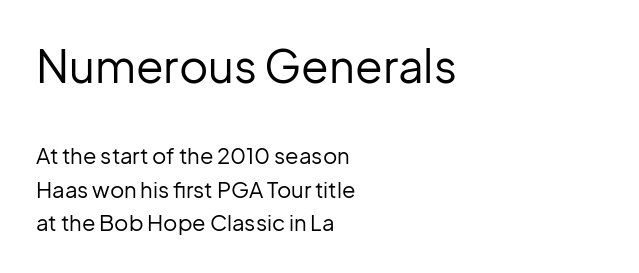
How would I describe the line gaps? Plain and ordinary. Stem width sits at or under what a default text font uses. You could call the tracking neutral — neither tight nor loose. The lettering stays uniformly vertical, giving the passage a roman look.
